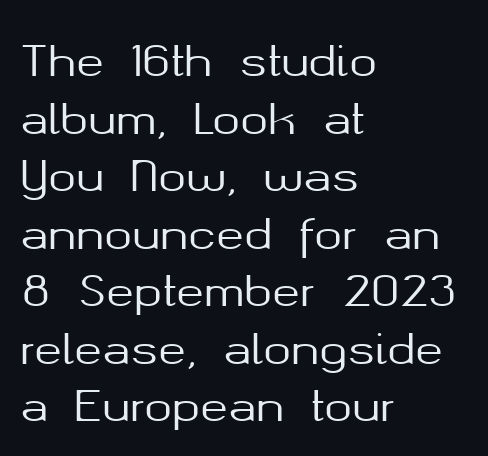
{"serif": "no", "italic": "no", "width": "normal", "stroke_contrast": "medium", "x_height": "medium", "monospaced": "no", "underline": "no", "align": "left", "line_spacing": "normal", "line_spacing_ratio": 1.37, "letter_spacing": "normal", "letter_spacing_em": 0.0, "glyph_px": 42}
